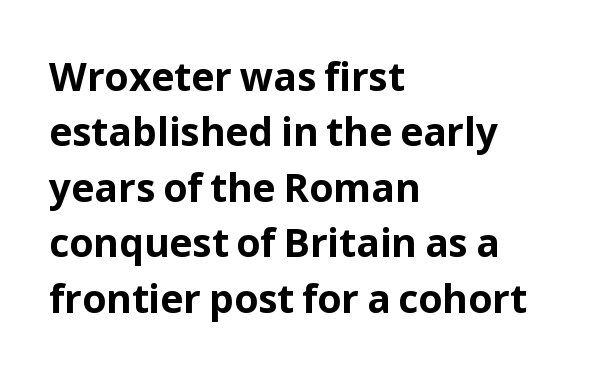
{"serif": "no", "italic": "no", "bold": "yes", "weight": "bold", "width": "normal", "stroke_contrast": "low", "x_height": "medium", "monospaced": "no", "underline": "no", "align": "left", "line_spacing": "normal", "line_spacing_ratio": 1.42, "letter_spacing": "normal", "letter_spacing_em": 0.0, "glyph_px": 39}
